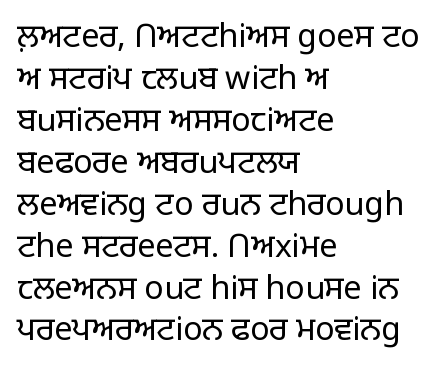
Vertical spacing — default. Decoration check: the copy has no underline. Classification — sans serif. The letters advance in unequal steps, a hallmark of proportional type. Think standard paragraph weight, or any step lighter than that. You could call the tracking neutral — neither tight nor loose.
